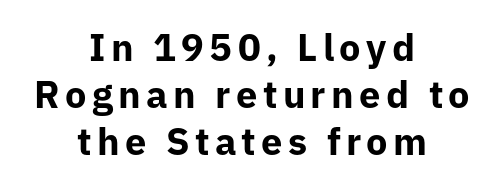
{"serif": "no", "italic": "no", "bold": "yes", "weight": "bold", "width": "normal", "stroke_contrast": "low", "x_height": "medium", "monospaced": "no", "underline": "no", "align": "center", "line_spacing_ratio": 1.24, "glyph_px": 38}
